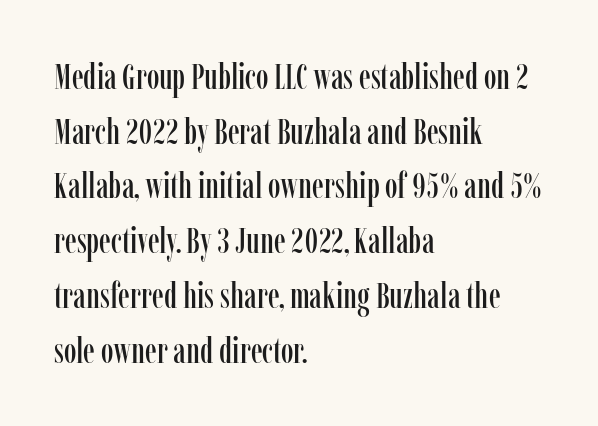
Q: Is the text italic (slanted)? A: No, it is upright.
Q: Is the typeface a serif or a sans-serif typeface? A: Serif.
Q: Is the text underlined? A: No.
Q: How is the paragraph aligned? A: Left-aligned.
Q: Is the spacing between letters normal or unusually wide? A: Normal.
Q: Is the spacing between lines tight, normal or loose? A: Normal.
Q: Width (condensed, normal, or wide)? A: Condensed.
Q: Stroke contrast? A: Low.
Q: x-height? A: Medium.
Q: Monospaced? A: No.
